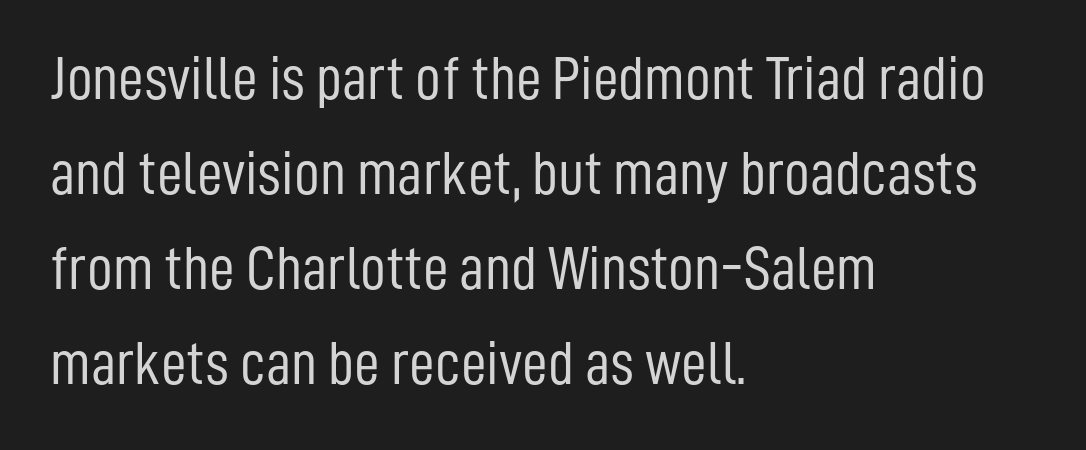
Q: Is the text bold? A: No.
Q: Is the text italic (slanted)? A: No, it is upright.
Q: Is the typeface a serif or a sans-serif typeface? A: Sans-serif.
Q: Is the text underlined? A: No.
Q: How is the paragraph aligned? A: Left-aligned.
Q: Is the spacing between letters normal or unusually wide? A: Normal.
Q: Is the spacing between lines tight, normal or loose? A: Normal.
Q: Width (condensed, normal, or wide)? A: Condensed.
Q: Stroke contrast? A: Low.
Q: x-height? A: Medium.
Q: Monospaced? A: No.
